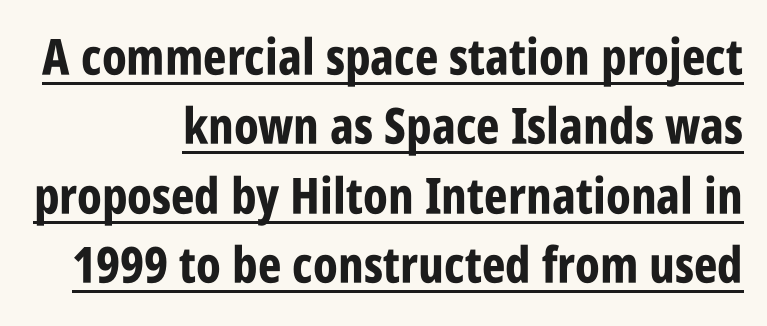
Q: Is the text bold? A: Yes.
Q: Is the text italic (slanted)? A: No, it is upright.
Q: Is the typeface a serif or a sans-serif typeface? A: Sans-serif.
Q: Is the text underlined? A: Yes.
Q: How is the paragraph aligned? A: Right-aligned.
Q: Is the spacing between letters normal or unusually wide? A: Normal.
Q: Is the spacing between lines tight, normal or loose? A: Normal.
Q: Width (condensed, normal, or wide)? A: Condensed.
Q: Stroke contrast? A: Low.
Q: x-height? A: Large.
Q: Monospaced? A: No.
